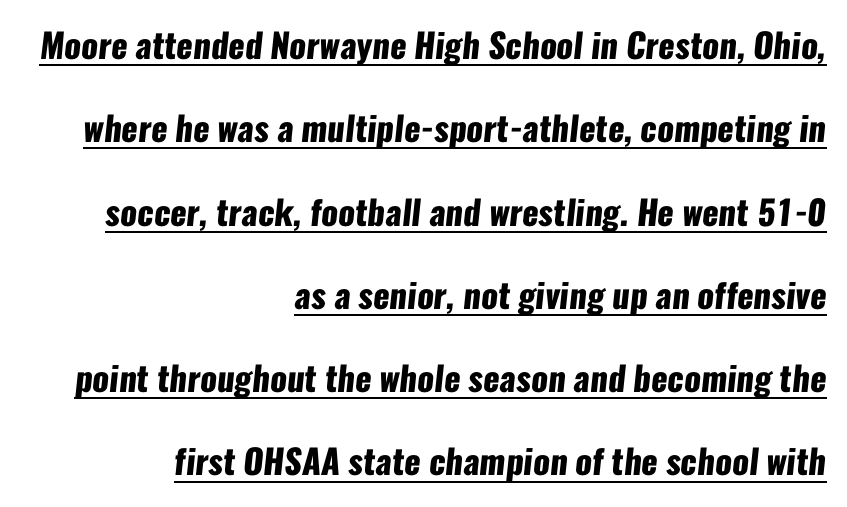
Q: Is the text bold? A: Yes.
Q: Is the typeface a serif or a sans-serif typeface? A: Sans-serif.
Q: Is the text underlined? A: Yes.
Q: How is the paragraph aligned? A: Right-aligned.
Q: Is the spacing between letters normal or unusually wide? A: Normal.
Q: Is the spacing between lines tight, normal or loose? A: Loose.
Q: Width (condensed, normal, or wide)? A: Condensed.
Q: Stroke contrast? A: Low.
Q: x-height? A: Medium.
Q: Monospaced? A: No.
